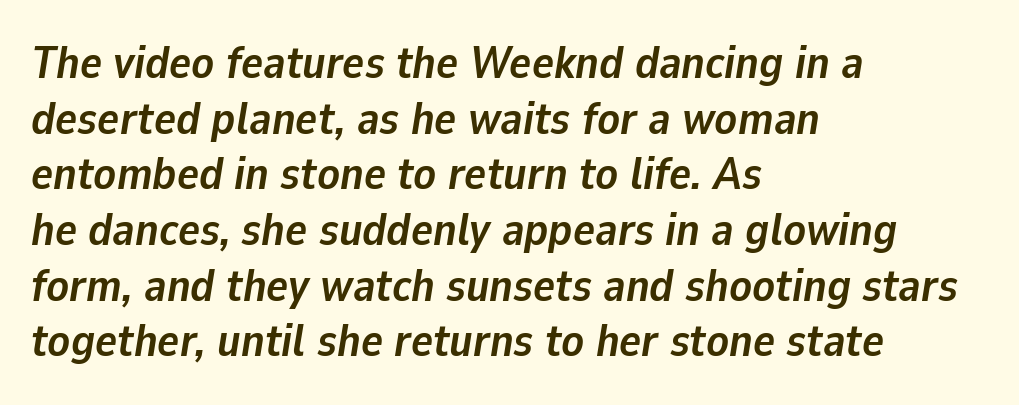
{"italic": "yes", "lean": "right", "slant_degrees": 9, "bold": "yes", "weight": "semibold", "width": "normal", "stroke_contrast": "low", "x_height": "medium", "monospaced": "no", "underline": "no", "align": "left", "line_spacing_ratio": 1.21, "letter_spacing": "normal", "letter_spacing_em": 0.0, "glyph_px": 46}
